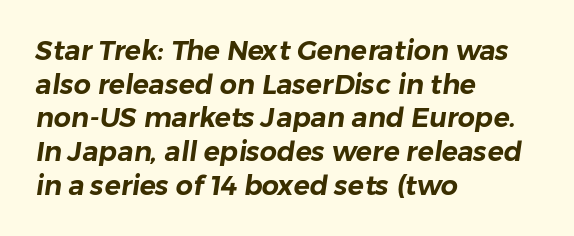
The image shows 27 px text type; set left-aligned, normal line spacing (1.25x), normal letter spacing, not underlined.
